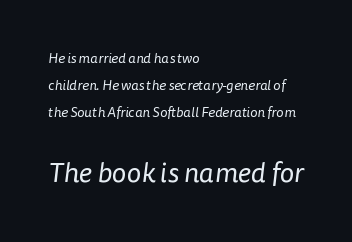
The image shows 28 px regular-weight sans-serif type; set left-aligned, loose line spacing (1.94x), normal letter spacing, not underlined; the second (bottom) block is 2.0x larger; low stroke contrast and a medium x-height.
